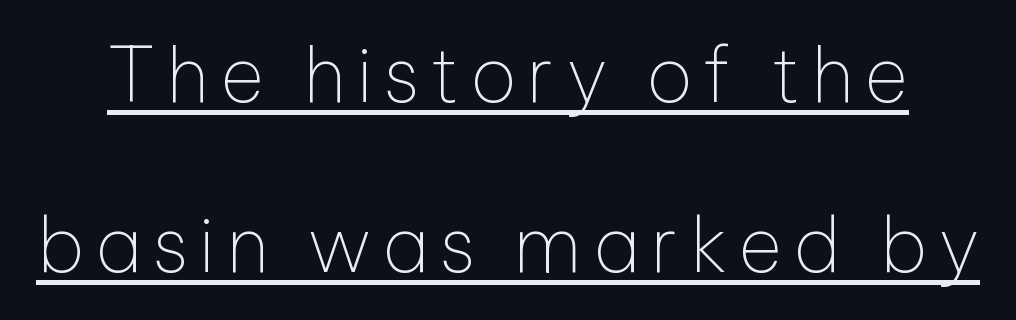
A typesetter would call this proportional, since set widths differ per character. This sample uses a sans-serif face. Vertical strokes here are truly vertical. Underlined type. The characters are drawn with everyday or finer stroke widths.
